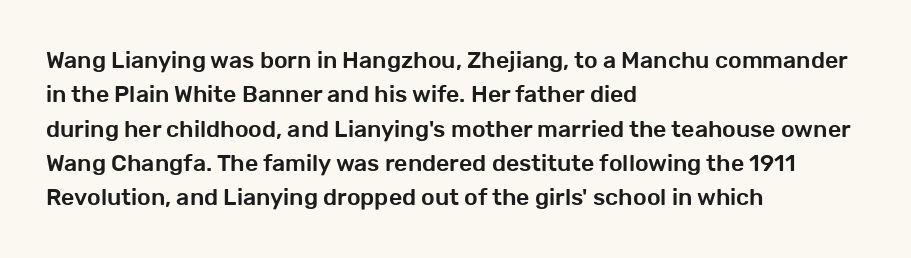
The image shows 23 px text type, upright; set left-aligned, normal line spacing (1.49x), normal letter spacing, not underlined.
